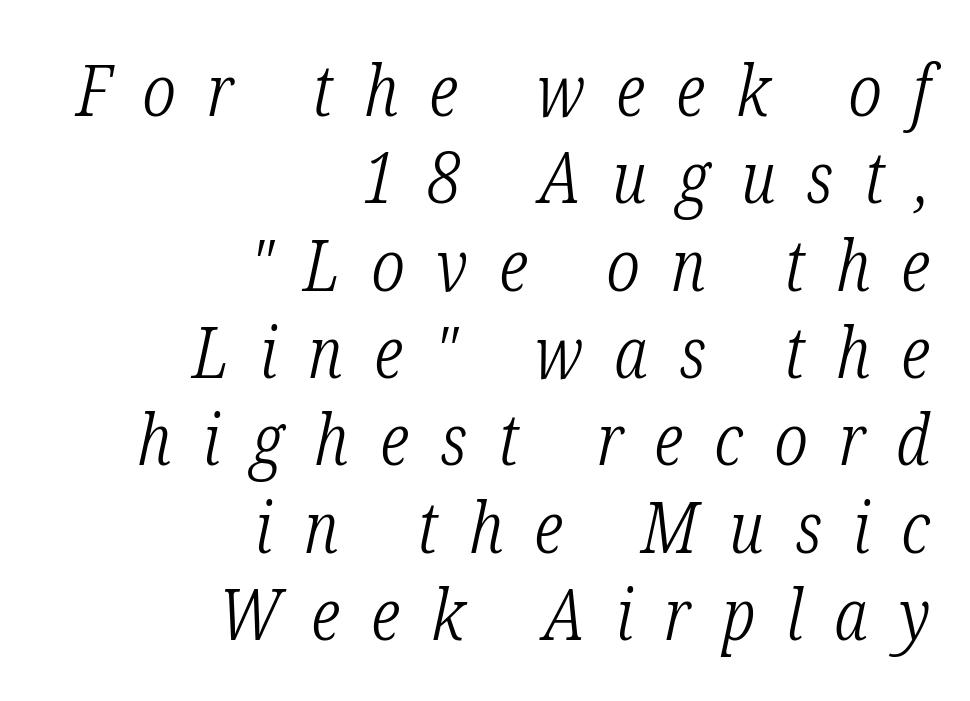
{"serif": "yes", "italic": "yes", "lean": "right", "slant_degrees": 12, "bold": "no", "weight": "light", "width": "condensed", "stroke_contrast": "low", "x_height": "medium", "monospaced": "no", "underline": "no", "align": "right", "line_spacing_ratio": 1.23, "letter_spacing": "wide", "letter_spacing_em": 0.44, "glyph_px": 71}
